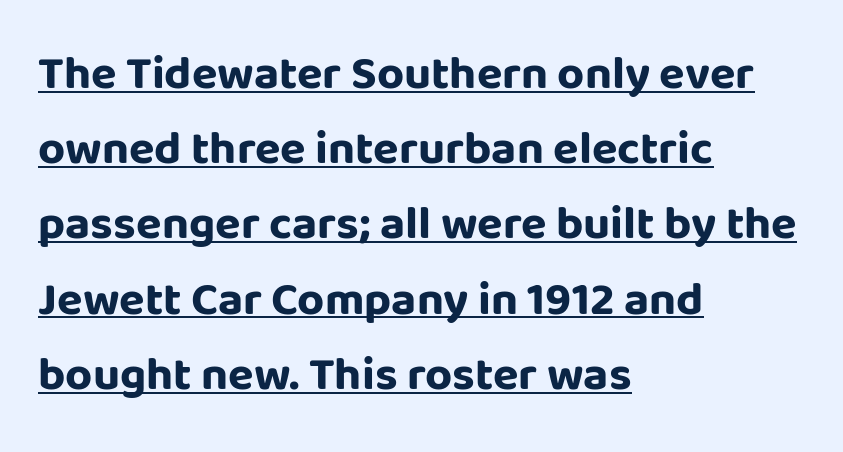
Q: Is the text bold? A: Yes.
Q: Is the text italic (slanted)? A: No, it is upright.
Q: Is the typeface a serif or a sans-serif typeface? A: Sans-serif.
Q: Is the text underlined? A: Yes.
Q: How is the paragraph aligned? A: Left-aligned.
Q: Is the spacing between letters normal or unusually wide? A: Normal.
Q: Is the spacing between lines tight, normal or loose? A: Normal.
Q: Width (condensed, normal, or wide)? A: Normal.
Q: Stroke contrast? A: Low.
Q: x-height? A: Large.
Q: Monospaced? A: No.
